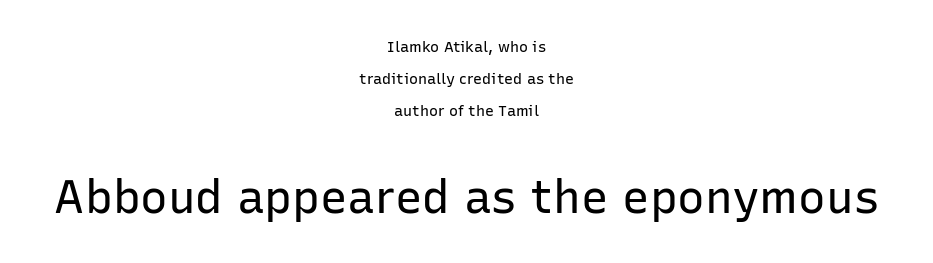
{"serif": "no", "italic": "no", "bold": "no", "weight": "regular", "width": "normal", "stroke_contrast": "low", "x_height": "medium", "monospaced": "no", "underline": "no", "align": "center", "line_spacing": "loose", "line_spacing_ratio": 2.12, "letter_spacing": "normal", "letter_spacing_em": 0.0, "larger_block": "second", "size_ratio": 3.07, "glyph_px": 46}
